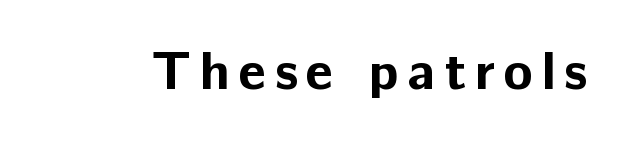
The image shows 54 px bold sans-serif type, upright; set not underlined; low stroke contrast and a medium x-height.
